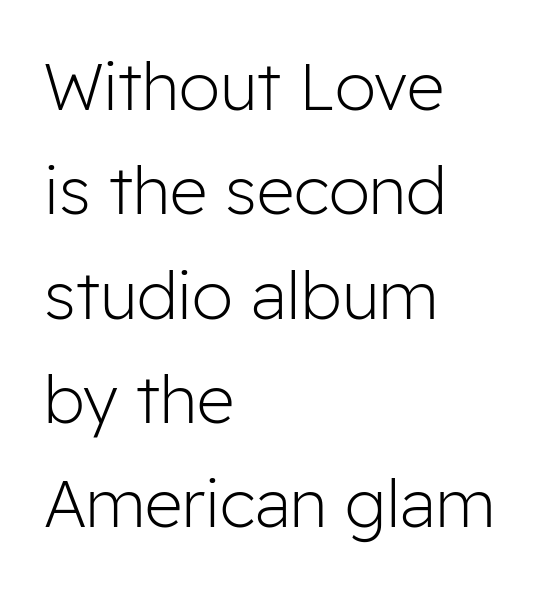
Tracking here is standard; glyphs follow each other at the usual distance. The vertical gap from one line to the next is medium. Descenders hang freely into open space. The lines are quadded left. Observe the absence of serifs on each vertical stroke in this sample. Spacing verdict: proportional, widths tailored to each character.
